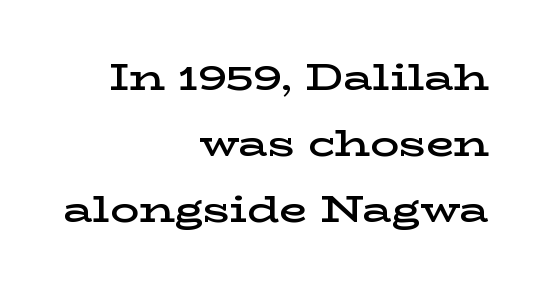
There is no visible air inserted between adjacent glyphs. Heft: intermediate — a semibold. This sample uses a serif face. A typesetter would call this proportional, since set widths differ per character. All the whitespace from short lines collects on the left.
